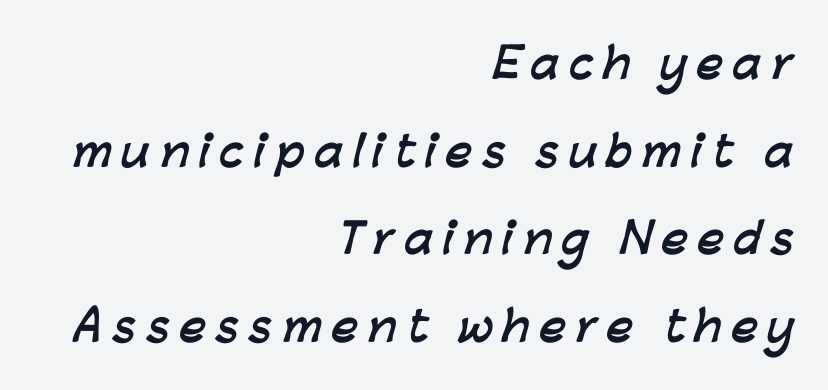
Words float on clear page, feet unadorned. All the whitespace from short lines collects on the left. A typesetter would call this leading open, well beyond the default. Varying glyph widths throughout — classic text-font behaviour. The horizontal fit of the characters is loose and conspicuously gappy. Each letter's strokes conclude bluntly, with no projecting serifs.
